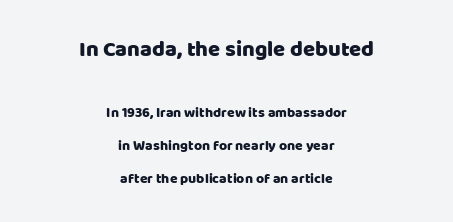
Q: Is the text italic (slanted)? A: No, it is upright.
Q: Is the text underlined? A: No.
Q: How is the paragraph aligned? A: Centered.
Q: Is the spacing between letters normal or unusually wide? A: Normal.
Q: Is the spacing between lines tight, normal or loose? A: Loose.
Q: Which block of text is set in a larger size, the first (top) or the second (bottom)? A: The first (top) one.
